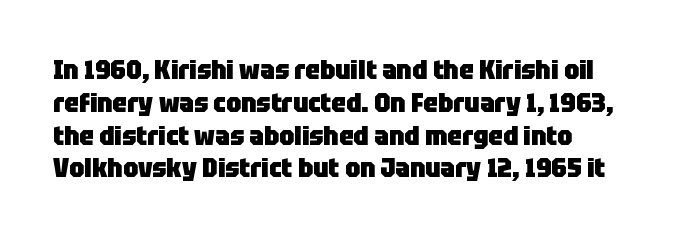
Reading down the column, the eye jumps a familiar distance to each next line. The passage shown is not underscored anywhere. Its strokes are broad and dark, the hallmark of bold type. Quick note: not italic, upright. Observe the ordinary spacing: letters are neighbours, not strangers. Line beginnings align vertically; line endings do not.
